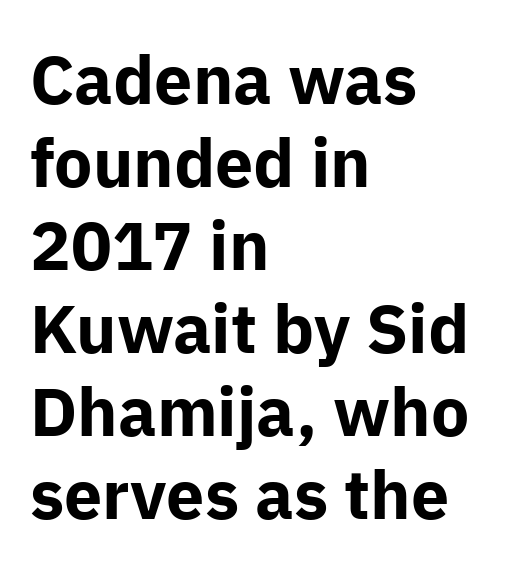
The image shows 68 px bold sans-serif type, upright; set left-aligned, line spacing 1.22x, normal letter spacing, not underlined; low stroke contrast and a medium x-height.
